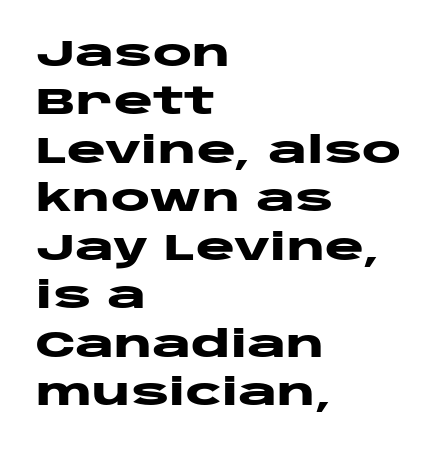
Stroke thickness is high; the sample reads as a true bold. Looks like regular typesetting: each glyph gets only the width it needs. Leftover space on each line is placed entirely after the last word. Only glyphs here, with clear space below each row. Style check: upright. Vertical spacing — default.
